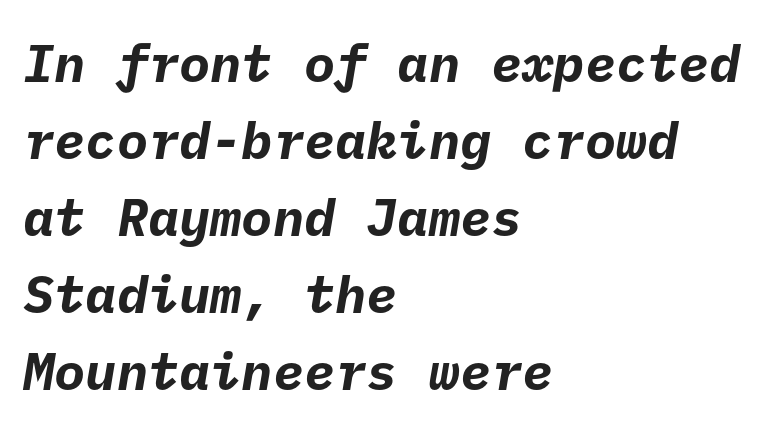
Q: Is the text bold? A: Yes.
Q: Is the typeface a serif or a sans-serif typeface? A: Sans-serif.
Q: Is the text underlined? A: No.
Q: How is the paragraph aligned? A: Left-aligned.
Q: Is the spacing between letters normal or unusually wide? A: Normal.
Q: Is the spacing between lines tight, normal or loose? A: Normal.
Q: Width (condensed, normal, or wide)? A: Normal.
Q: Stroke contrast? A: Low.
Q: x-height? A: Medium.
